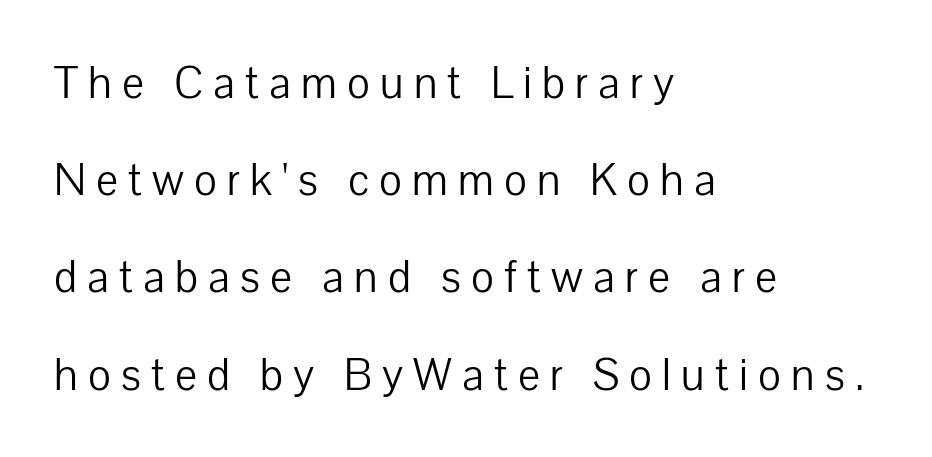
Unlike italic type, these characters show no tilt at all. The line texture is sparse and dotted thanks to wide tracking. The letters advance in unequal steps, a hallmark of proportional type. Clear beneath every line of the passage. Leading is clearly above the norm, producing a sparse column.
